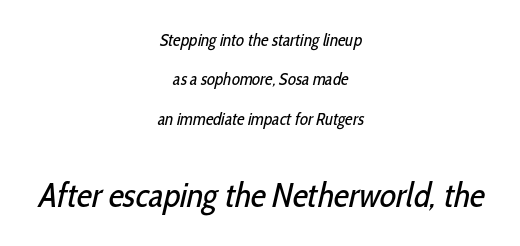
{"serif": "no", "bold": "no", "weight": "regular", "width": "condensed", "stroke_contrast": "low", "x_height": "medium", "monospaced": "no", "underline": "no", "align": "center", "line_spacing": "loose", "line_spacing_ratio": 2.31, "letter_spacing": "normal", "letter_spacing_em": 0.0, "larger_block": "second", "size_ratio": 2.0, "glyph_px": 34}
